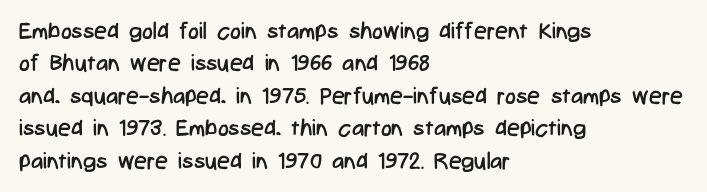
The image shows 23 px text type, upright; set left-aligned, normal line spacing (1.41x), normal letter spacing, not underlined.
